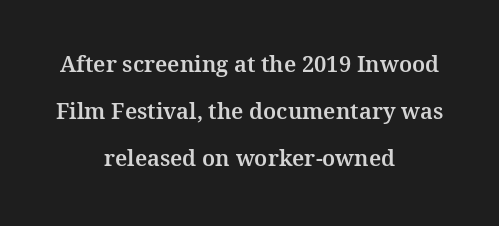
The image shows 22 px text type, upright; set centered, loose line spacing (2.13x), normal letter spacing, not underlined.
